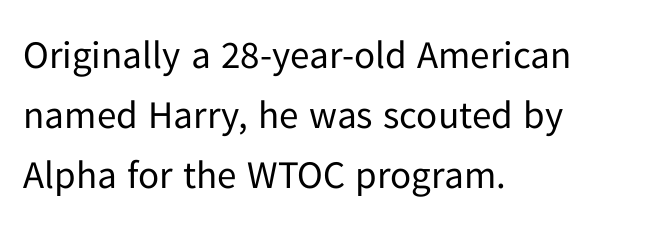
Q: Is the text bold? A: No.
Q: Is the text italic (slanted)? A: No, it is upright.
Q: Is the typeface a serif or a sans-serif typeface? A: Sans-serif.
Q: Is the text underlined? A: No.
Q: How is the paragraph aligned? A: Left-aligned.
Q: Is the spacing between letters normal or unusually wide? A: Normal.
Q: Is the spacing between lines tight, normal or loose? A: Normal.
Q: Width (condensed, normal, or wide)? A: Normal.
Q: Stroke contrast? A: Low.
Q: x-height? A: Medium.
Q: Monospaced? A: No.
